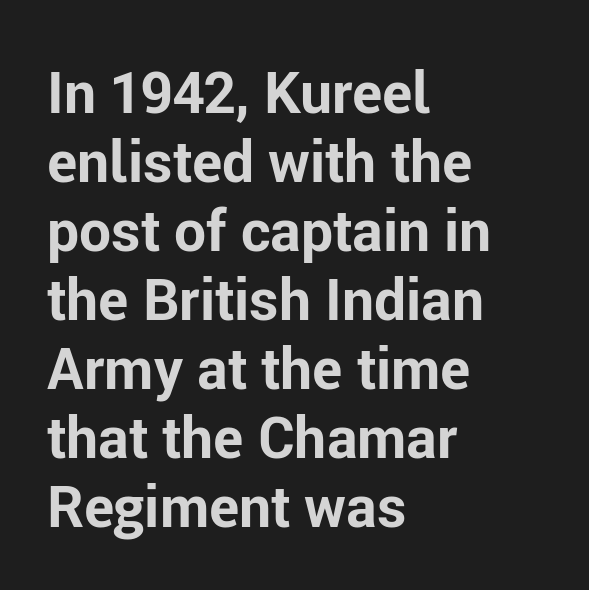
The image shows 57 px bold sans-serif type, upright; set left-aligned, line spacing 1.21x, normal letter spacing, not underlined; low stroke contrast and a medium x-height.
